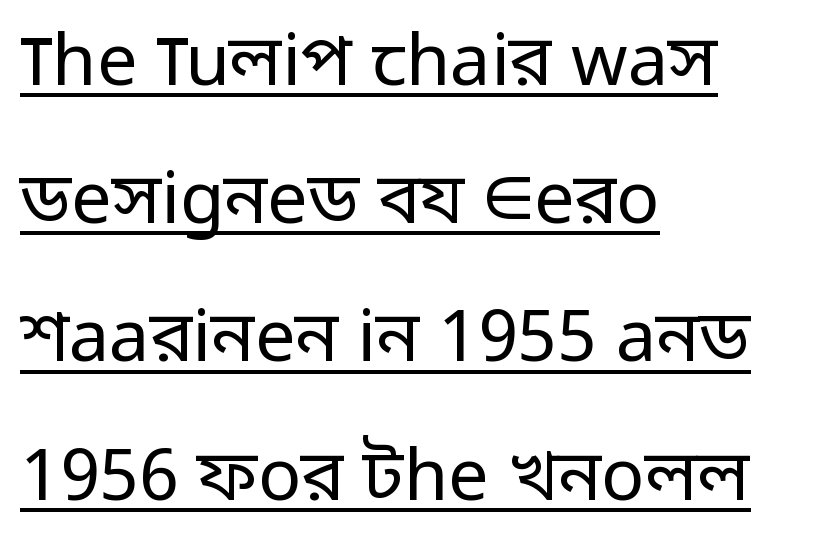
{"serif": "no", "italic": "no", "bold": "no", "weight": "regular", "width": "normal", "stroke_contrast": "low", "x_height": "medium", "monospaced": "no", "underline": "yes", "align": "left", "line_spacing": "loose", "line_spacing_ratio": 1.92, "letter_spacing": "normal", "letter_spacing_em": 0.0, "glyph_px": 72}
